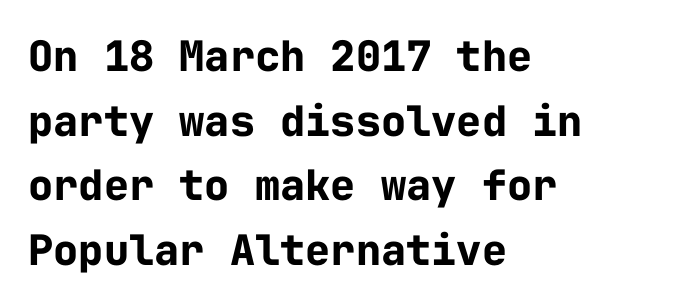
Q: Is the text bold? A: Yes.
Q: Is the text italic (slanted)? A: No, it is upright.
Q: Is the typeface a serif or a sans-serif typeface? A: Sans-serif.
Q: Is the text underlined? A: No.
Q: How is the paragraph aligned? A: Left-aligned.
Q: Is the spacing between letters normal or unusually wide? A: Normal.
Q: Is the spacing between lines tight, normal or loose? A: Normal.
Q: Width (condensed, normal, or wide)? A: Normal.
Q: Stroke contrast? A: Low.
Q: x-height? A: Medium.
Q: Monospaced? A: Yes.
